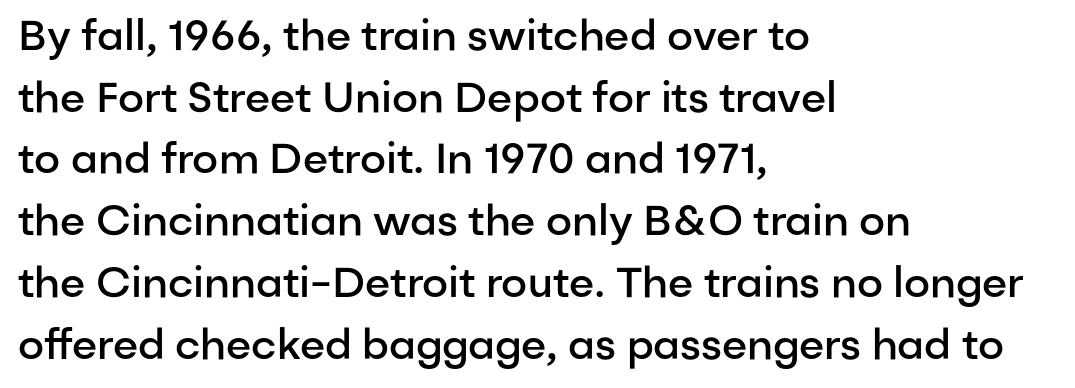
The font family rendered here belongs to the sans-serif group. The face used here is proportionally spaced, like ordinary book or web type. The letters are semibold — heavier than regular but short of a full bold. Caption: standard tracking, unaltered. Teacher's note: observe the even left margin — that is flush-left alignment. Italic: no, the glyphs are upright roman.
